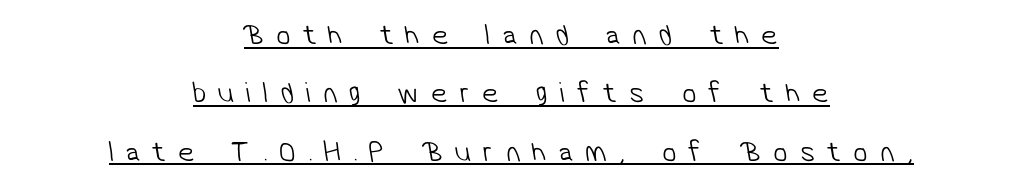
The designer went with a sans here, leaving each stem footless. The passage shown stacks its lines with a broad gap. Here the designer chose a conventional face with non-uniform glyph widths. What decoration does the sample have? An underline. A centered setting, common on invitations and titles, is used for this passage.
